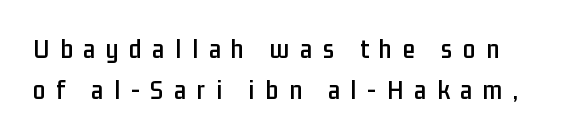
The image shows 28 px condensed sans-serif type, upright; set normal line spacing (1.46x), unusually wide letter spacing (+0.38 em), not underlined; low stroke contrast and a medium x-height.
